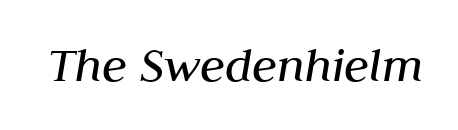
Letters have the restrained weight of plain body copy at most. Each word holds together tightly as a unit, with standard inter-letter gaps. Note the varied advance widths — an 'i' is clearly narrower than an 'm'. Emphasis-style slanted type is in use.
